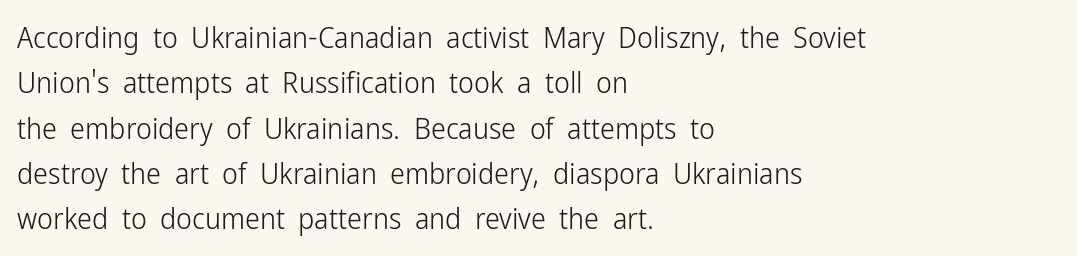
The image shows 30 px light, condensed sans-serif type, upright; set left-aligned, normal line spacing (1.51x), normal letter spacing, not underlined; low stroke contrast and a medium x-height.
